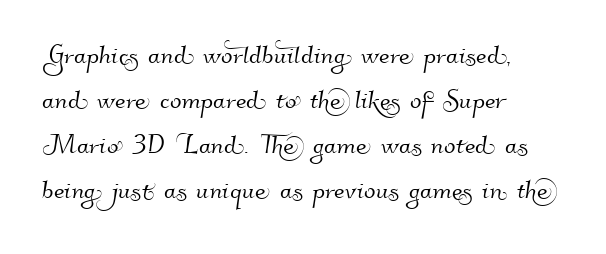
{"serif": "no", "width": "normal", "stroke_contrast": "high", "x_height": "small", "monospaced": "no", "underline": "no", "align": "left", "line_spacing": "normal", "line_spacing_ratio": 1.32, "letter_spacing": "normal", "letter_spacing_em": 0.0, "glyph_px": 34}
